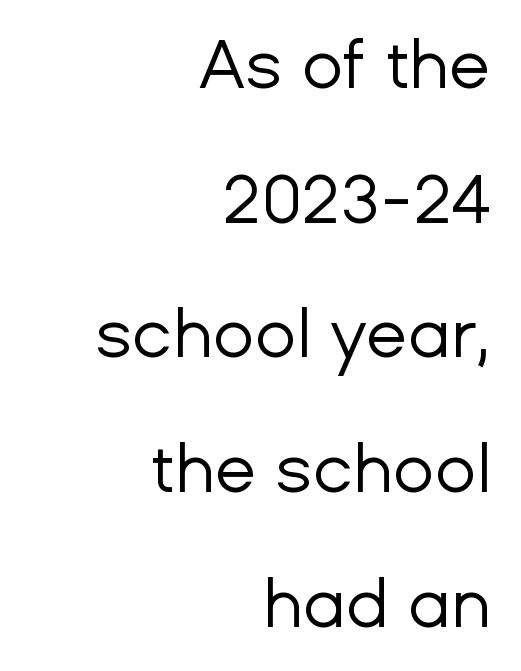
{"serif": "no", "italic": "no", "bold": "no", "weight": "regular", "width": "normal", "stroke_contrast": "low", "x_height": "medium", "monospaced": "no", "underline": "no", "align": "right", "line_spacing": "loose", "line_spacing_ratio": 1.98, "letter_spacing": "normal", "letter_spacing_em": 0.0, "glyph_px": 68}
